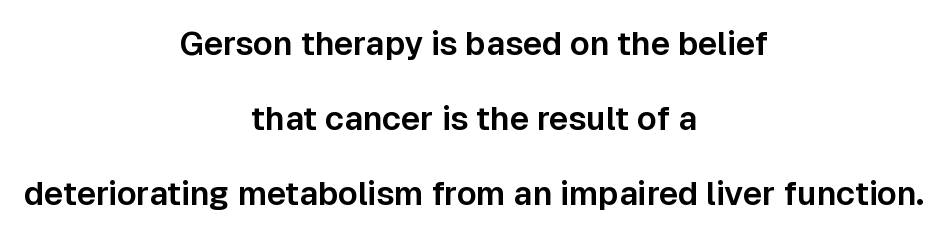
Q: Is the text italic (slanted)? A: No, it is upright.
Q: Is the typeface a serif or a sans-serif typeface? A: Sans-serif.
Q: Is the text underlined? A: No.
Q: How is the paragraph aligned? A: Centered.
Q: Is the spacing between letters normal or unusually wide? A: Normal.
Q: Is the spacing between lines tight, normal or loose? A: Loose.
Q: Width (condensed, normal, or wide)? A: Normal.
Q: Stroke contrast? A: Low.
Q: x-height? A: Medium.
Q: Monospaced? A: No.
